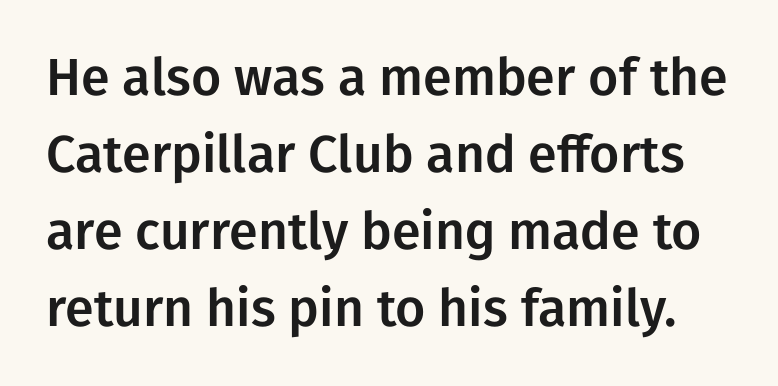
The image shows 52 px sans-serif type, upright; set normal line spacing (1.48x), normal letter spacing, not underlined; low stroke contrast and a medium x-height.
